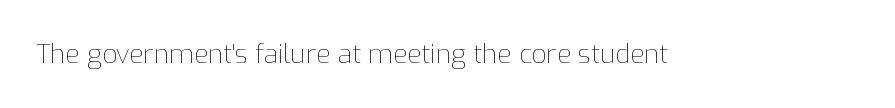
{"italic": "no", "bold": "no", "underline": "no", "letter_spacing": "normal", "letter_spacing_em": 0.0, "glyph_px": 26}
